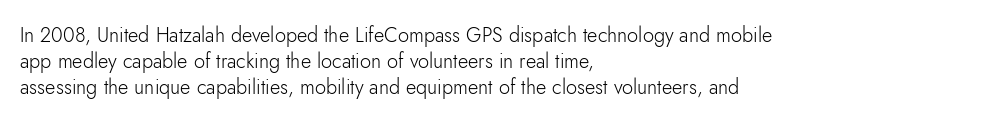
Interline gaps are of average width in this sample. Style check: upright. Tracking here is standard; glyphs follow each other at the usual distance. Stroke mass is kept to a normal reading level or below. Beneath every word, the page is bare. Leftover space on each line is placed entirely after the last word.
